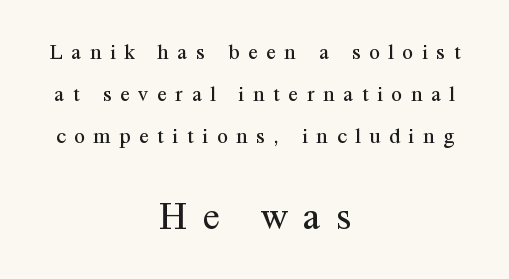
The vertical gap from one line to the next is large. Check the space under the baseline: it is left empty. These lines stack symmetrically, like a column narrowing and widening about its center. The typeface has the unassuming heft of standard copy or less.
